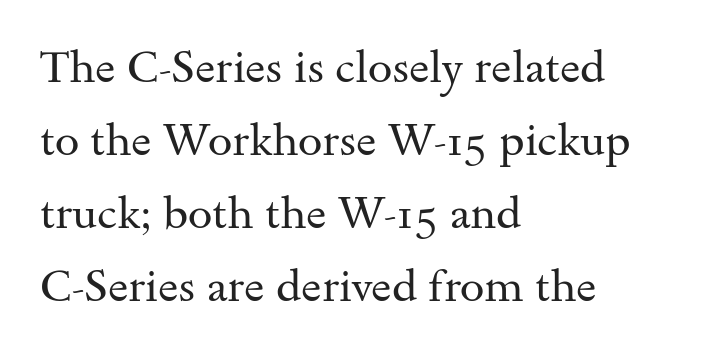
The image shows 44 px regular-weight, wide serif type, upright; set left-aligned, normal line spacing (1.66x), normal letter spacing, not underlined; medium stroke contrast and a small x-height.
